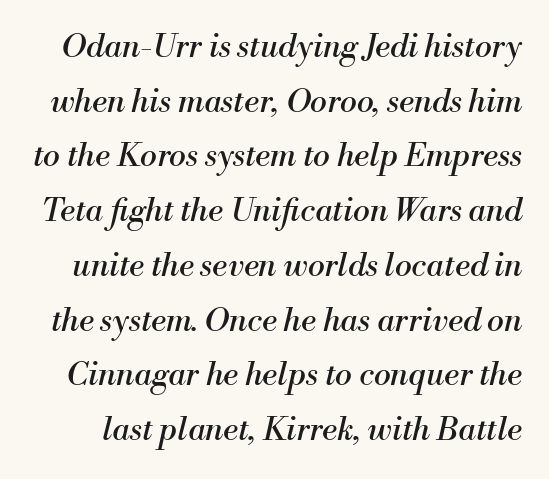
The strokes are not fattened; the text isn't bold. Compared with ordinary roman type, these characters are visibly tilted. The type is set solid horizontally, with unmodified tracking. Look at the bottom of the vertical strokes: they flare into serifs here. These lines are rendered in a variable-pitch font.
